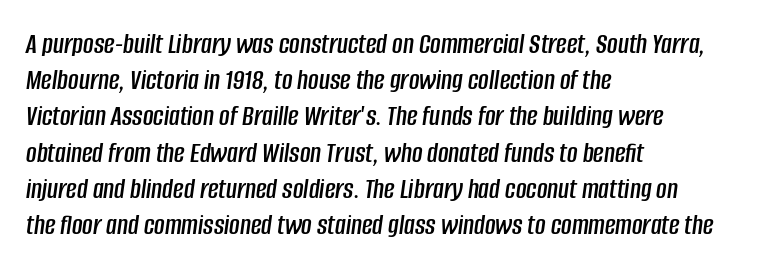
{"italic": "yes", "lean": "right", "slant_degrees": 8, "width": "condensed", "stroke_contrast": "low", "x_height": "large", "monospaced": "no", "underline": "no", "align": "left", "line_spacing": "normal", "line_spacing_ratio": 1.25, "letter_spacing": "normal", "letter_spacing_em": 0.0, "glyph_px": 29}
